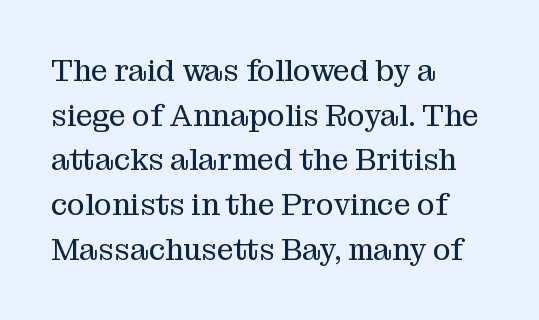
The image shows 30 px regular-weight serif type, upright; set left-aligned, normal line spacing (1.49x), normal letter spacing, not underlined; medium stroke contrast and a medium x-height.
